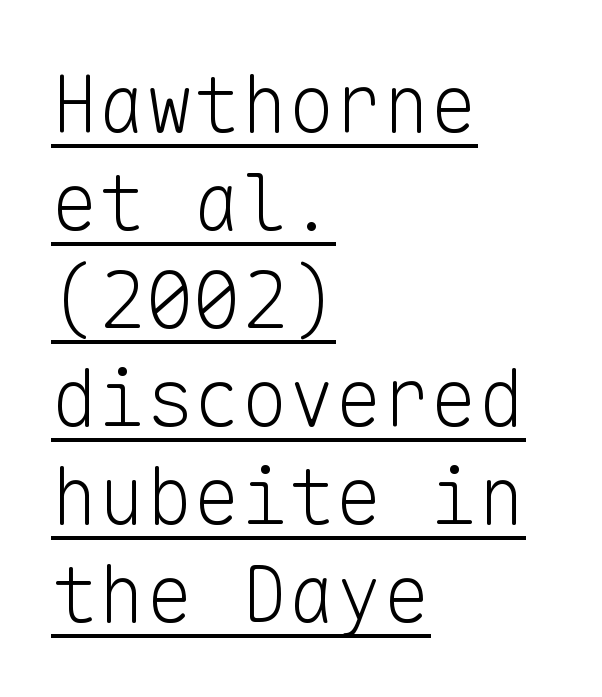
The image shows 79 px light sans-serif type, upright, monospaced; set left-aligned, line spacing 1.24x, normal letter spacing, underlined; low stroke contrast and a medium x-height.
